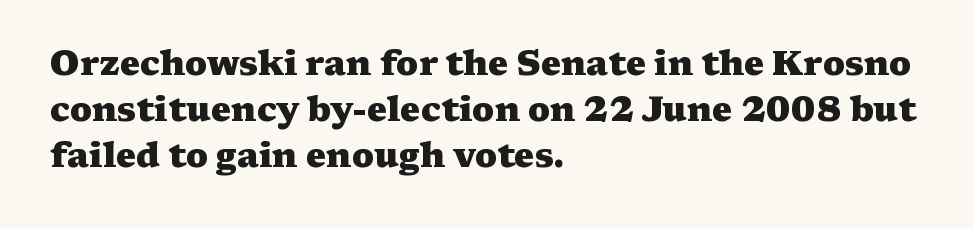
Q: Is the text bold? A: Yes.
Q: Is the text italic (slanted)? A: No, it is upright.
Q: Is the typeface a serif or a sans-serif typeface? A: Serif.
Q: Is the text underlined? A: No.
Q: How is the paragraph aligned? A: Left-aligned.
Q: Is the spacing between letters normal or unusually wide? A: Normal.
Q: Is the spacing between lines tight, normal or loose? A: Normal.
Q: Width (condensed, normal, or wide)? A: Wide.
Q: Stroke contrast? A: Medium.
Q: x-height? A: Medium.
Q: Monospaced? A: No.
